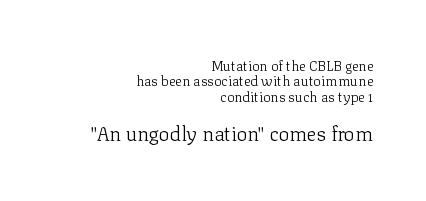
Q: Is the text bold? A: No.
Q: Is the text italic (slanted)? A: No, it is upright.
Q: Is the text underlined? A: No.
Q: How is the paragraph aligned? A: Right-aligned.
Q: Is the spacing between letters normal or unusually wide? A: Normal.
Q: Is the spacing between lines tight, normal or loose? A: Tight.
Q: Which block of text is set in a larger size, the first (top) or the second (bottom)? A: The second (bottom) one.
